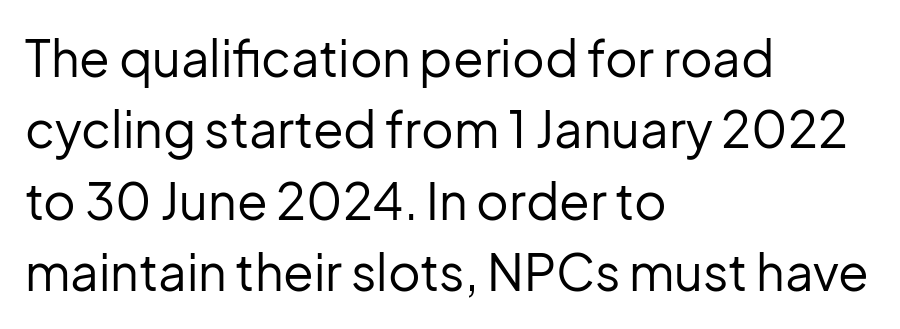
Q: Is the text bold? A: No.
Q: Is the text italic (slanted)? A: No, it is upright.
Q: Is the typeface a serif or a sans-serif typeface? A: Sans-serif.
Q: Is the text underlined? A: No.
Q: How is the paragraph aligned? A: Left-aligned.
Q: Is the spacing between letters normal or unusually wide? A: Normal.
Q: Is the spacing between lines tight, normal or loose? A: Normal.
Q: Width (condensed, normal, or wide)? A: Normal.
Q: Stroke contrast? A: Low.
Q: x-height? A: Medium.
Q: Monospaced? A: No.
